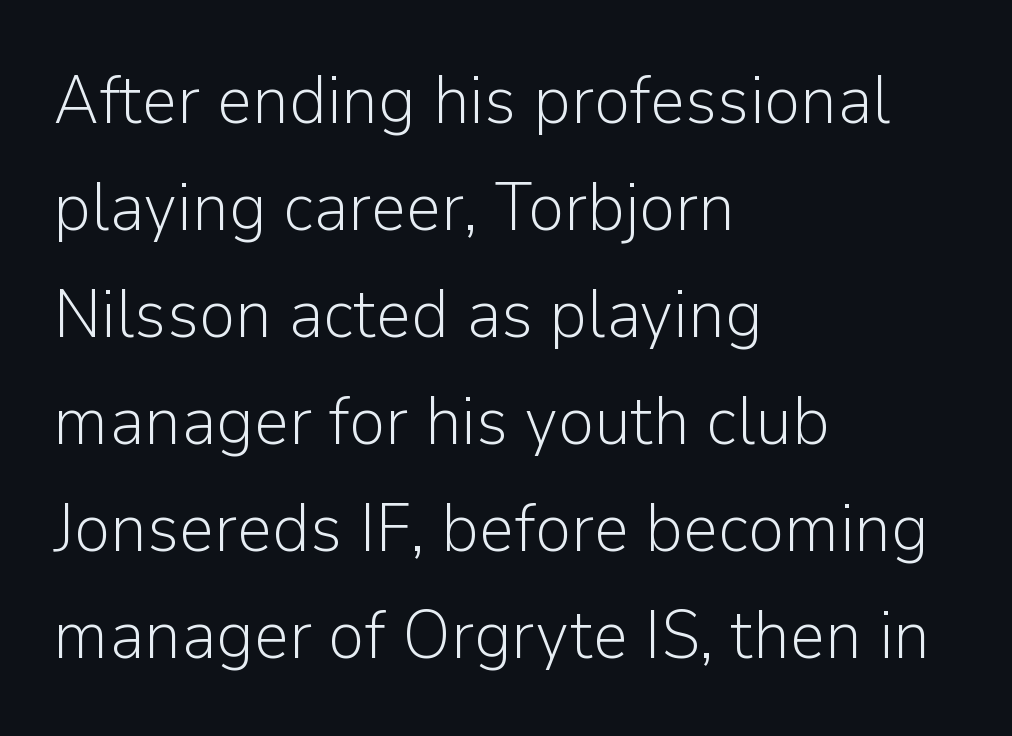
No italicization has been applied; the sample stays upright. Has an underline been added? It has not. Regarding serifs, this sample does without them. The paragraph has a hard left edge and a soft right edge. This sample has the flowing, uneven cadence of proportional lettering.
